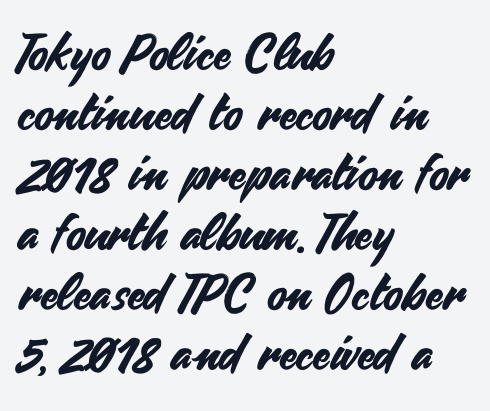
Check where the strokes stop: nothing finishes them off — pure sans. This rendering leaves character spacing at its baseline value. The passage shown is typed in a proportional face where columns would drift. Words float on clear page, feet unadorned.
